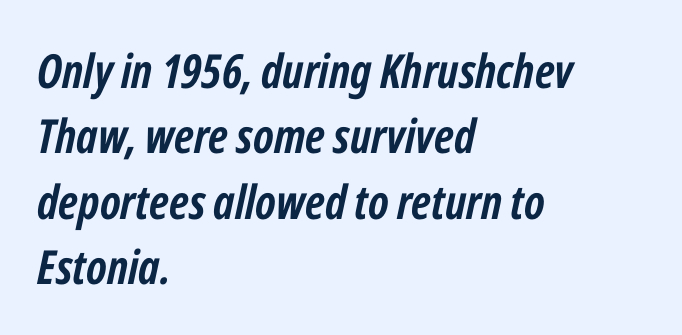
There is no visible air inserted between adjacent glyphs. Compared with typical paragraphs, the rows here are spaced about the same. The glyphs are unaccompanied by any horizontal stroke below them. Set as a true bold cut, around the 700 mark. The typesetter chose a ragged-right arrangement here.
